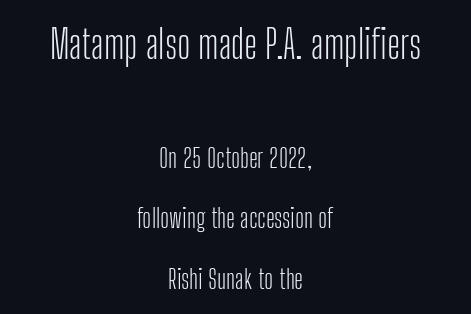
Q: Is the text bold? A: No.
Q: Is the text italic (slanted)? A: No, it is upright.
Q: Is the typeface a serif or a sans-serif typeface? A: Sans-serif.
Q: Is the text underlined? A: No.
Q: How is the paragraph aligned? A: Centered.
Q: Is the spacing between letters normal or unusually wide? A: Normal.
Q: Is the spacing between lines tight, normal or loose? A: Loose.
Q: Which block of text is set in a larger size, the first (top) or the second (bottom)? A: The first (top) one.
Q: Width (condensed, normal, or wide)? A: Condensed.
Q: Stroke contrast? A: Low.
Q: x-height? A: Medium.
Q: Monospaced? A: No.
